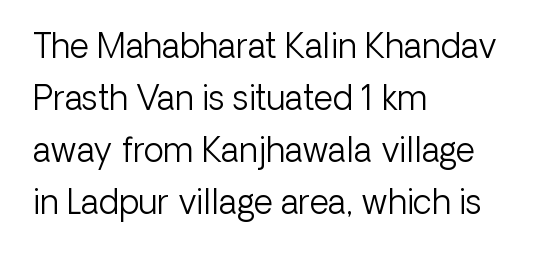
{"serif": "no", "italic": "no", "bold": "no", "weight": "light", "width": "normal", "stroke_contrast": "low", "x_height": "medium", "monospaced": "no", "underline": "no", "align": "left", "line_spacing": "normal", "line_spacing_ratio": 1.58, "letter_spacing": "normal", "letter_spacing_em": 0.0, "glyph_px": 33}
